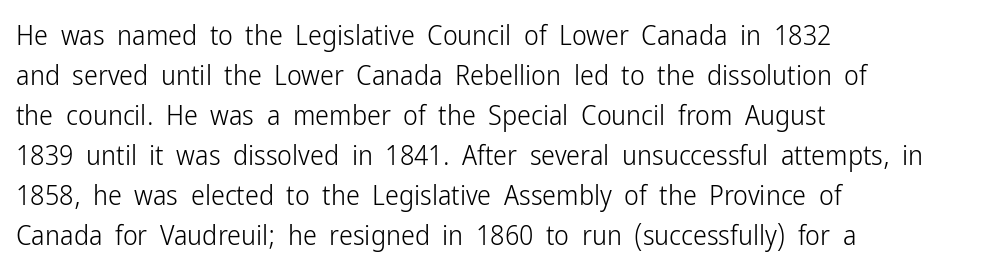
{"serif": "no", "italic": "no", "bold": "no", "weight": "light", "width": "condensed", "stroke_contrast": "low", "x_height": "medium", "monospaced": "no", "underline": "no", "align": "left", "line_spacing": "normal", "line_spacing_ratio": 1.43, "letter_spacing": "normal", "letter_spacing_em": 0.0, "glyph_px": 28}
